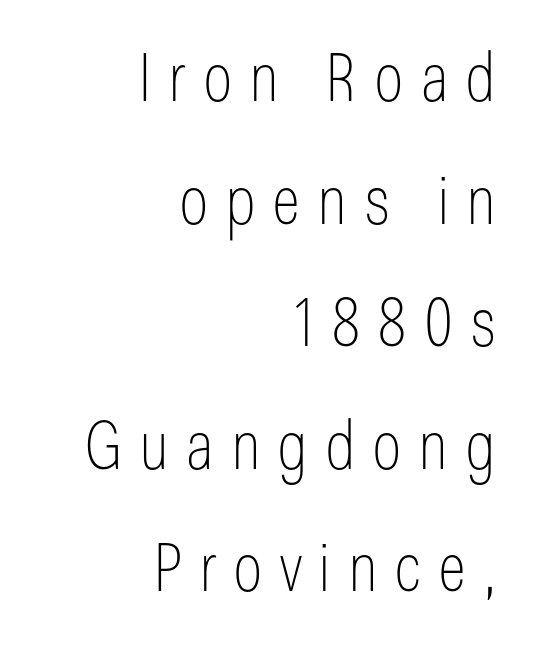
The image shows 67 px thin, condensed sans-serif type, upright; set right-aligned, line spacing 1.83x, unusually wide letter spacing (+0.25 em), not underlined; low stroke contrast and a medium x-height.
